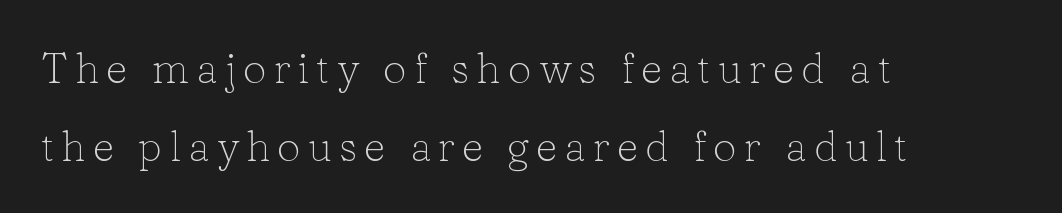
Q: Is the text bold? A: No.
Q: Is the text italic (slanted)? A: No, it is upright.
Q: Is the typeface a serif or a sans-serif typeface? A: Serif.
Q: Is the text underlined? A: No.
Q: How is the paragraph aligned? A: Left-aligned.
Q: Width (condensed, normal, or wide)? A: Normal.
Q: Stroke contrast? A: Low.
Q: x-height? A: Medium.
Q: Monospaced? A: No.
